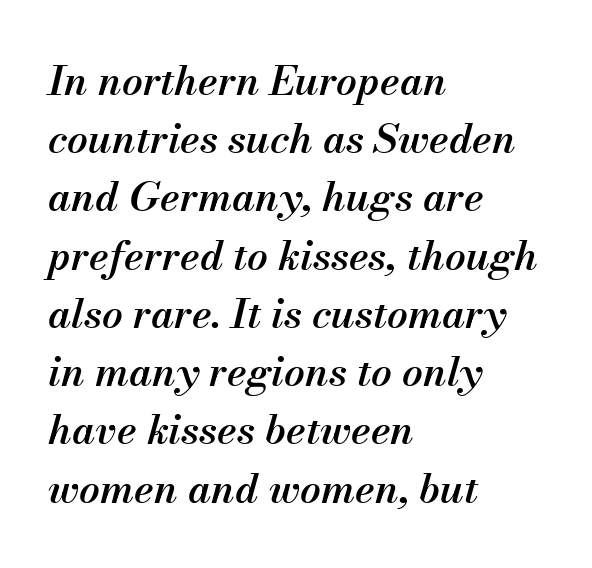
{"italic": "yes", "lean": "right", "slant_degrees": 13, "bold": "semi", "weight": "semibold", "width": "normal", "stroke_contrast": "medium", "x_height": "small", "monospaced": "no", "underline": "no", "align": "left", "line_spacing": "normal", "line_spacing_ratio": 1.42, "letter_spacing": "normal", "letter_spacing_em": 0.0, "glyph_px": 41}
